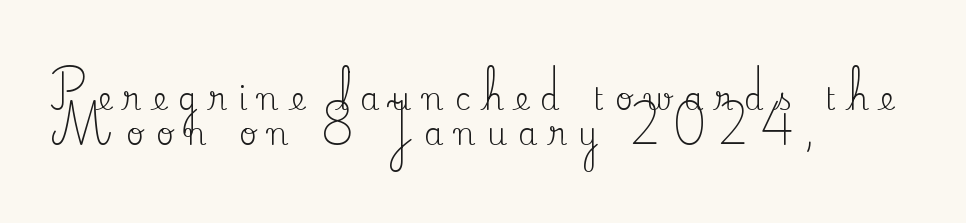
Q: Is the text bold? A: No.
Q: Is the text italic (slanted)? A: No, it is upright.
Q: Is the typeface a serif or a sans-serif typeface? A: Serif.
Q: Is the text underlined? A: No.
Q: How is the paragraph aligned? A: Left-aligned.
Q: Is the spacing between letters normal or unusually wide? A: Unusually wide.
Q: Is the spacing between lines tight, normal or loose? A: Tight.
Q: Width (condensed, normal, or wide)? A: Normal.
Q: Stroke contrast? A: Medium.
Q: x-height? A: Small.
Q: Monospaced? A: No.
